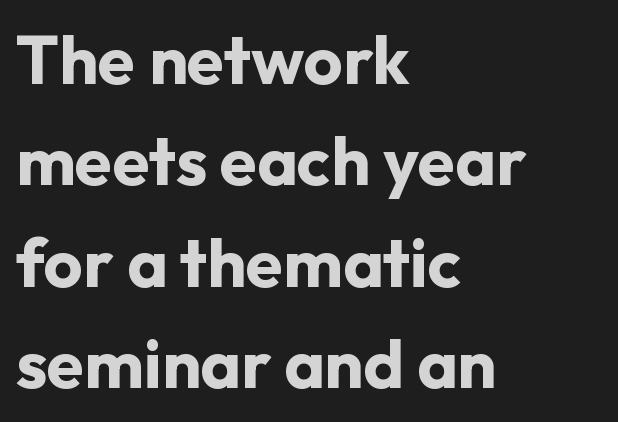
{"serif": "no", "italic": "no", "bold": "yes", "weight": "bold", "width": "normal", "stroke_contrast": "low", "x_height": "medium", "monospaced": "no", "underline": "no", "align": "left", "line_spacing": "normal", "line_spacing_ratio": 1.49, "letter_spacing": "normal", "letter_spacing_em": 0.0, "glyph_px": 68}
